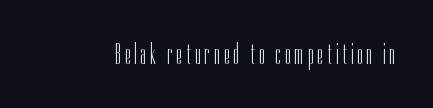
The image shows 30 px light, condensed sans-serif type, upright; set not underlined; low stroke contrast and a medium x-height.
